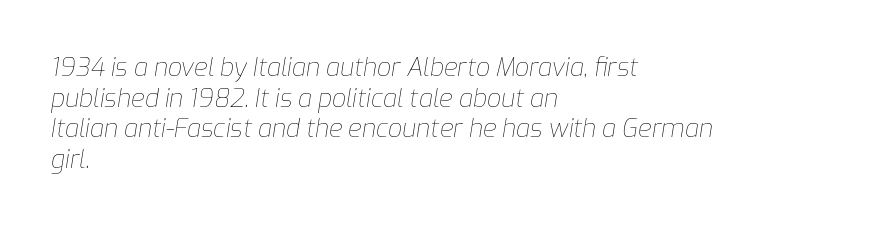
Q: Is the text bold? A: No.
Q: Is the text italic (slanted)? A: Yes, it leans right by about 9 degrees.
Q: Is the text underlined? A: No.
Q: How is the paragraph aligned? A: Left-aligned.
Q: Is the spacing between letters normal or unusually wide? A: Normal.
